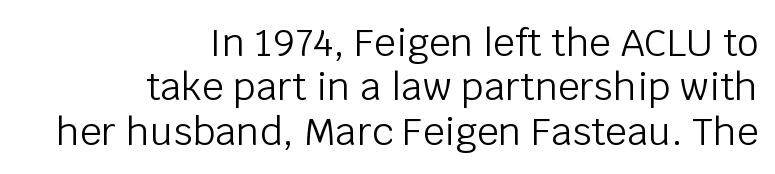
In terms of letterspacing, this is plain default setting. The letters advance in unequal steps, a hallmark of proportional type. The lettering holds an erect, upright posture throughout. The strokes carry an ordinary text weight at most. The lines are quadded right. The gap between lines stays unmarked.
